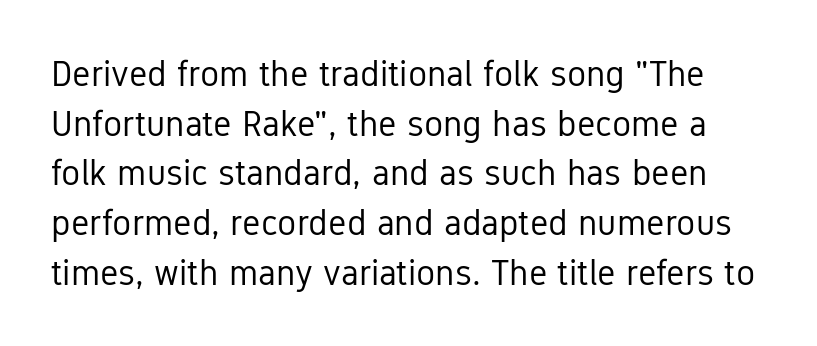
No italicization has been applied; the sample stays upright. Characters follow at the spacing the type designer built in. These lines sit exactly where default settings would place them. Note: no serifs on the glyphs. A quiet, ordinary-to-light weight characterises the typeface. The rendering uses natural spacing where letterforms have individual widths.
